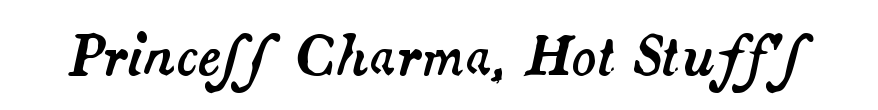
Unmarked baselines from the first word to the last. No extra tracking has been applied to these lines. The lettering tilts uniformly, giving the passage an italic look. Here the designer chose a conventional face with non-uniform glyph widths.
